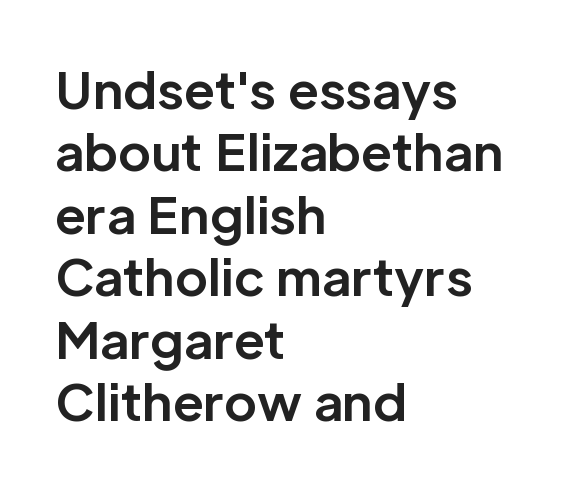
{"serif": "no", "italic": "no", "bold": "yes", "weight": "bold", "width": "normal", "stroke_contrast": "low", "x_height": "medium", "monospaced": "no", "underline": "no", "align": "left", "line_spacing": "normal", "line_spacing_ratio": 1.25, "letter_spacing": "normal", "letter_spacing_em": 0.0, "glyph_px": 50}
